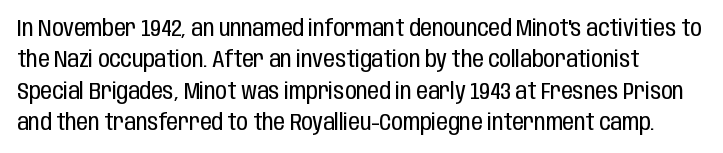
Italic? Not at all — the glyphs are vertical. Nobody touched the tracking dial on this one. Interline gaps are of average width in this sample. Counters stay open thanks to moderate or lighter strokes. The words here are not underlined.
